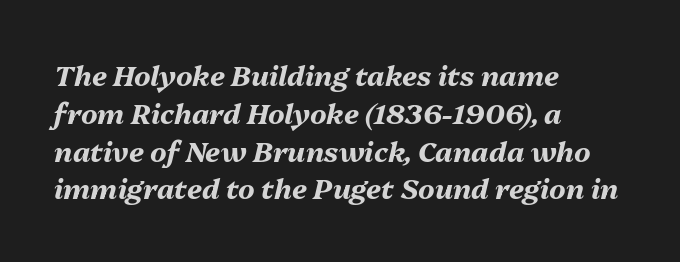
These lines are rendered in a variable-pitch font. The specimen reads as italic at a glance. The block of text has a typical density, with ordinary space between rows. The space beneath each line is pristine and unruled. Compared with typical body copy, the letter spacing here is the same. Stroke thickness is high; the sample reads as a true bold.
